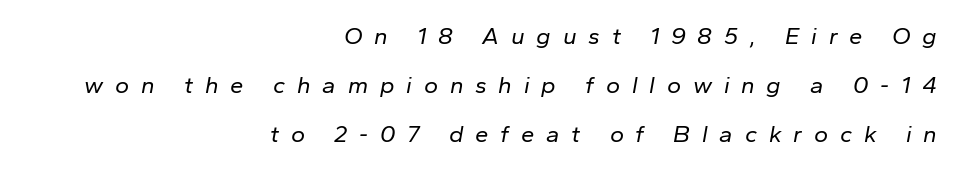
The specimen omits any rule beneath the text block's lines. The cut favours lightness, reaching ordinary text weight at its darkest. Someone cranked the tracking dial way up on this one. If you drew a ruler down the right edge, every line would touch it. A typesetter would call this leading open, well beyond the default. Designer's note — italics engaged.
